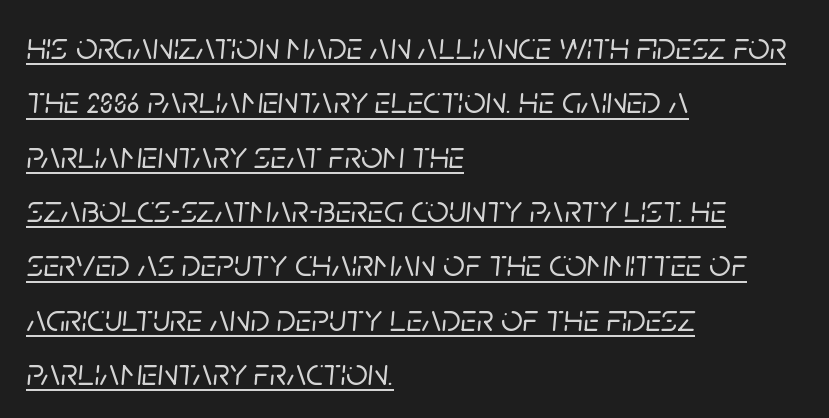
{"italic": "yes", "lean": "right", "slant_degrees": 5, "width": "normal", "stroke_contrast": "low", "x_height": "large", "monospaced": "no", "underline": "yes", "align": "left", "line_spacing": "normal", "line_spacing_ratio": 1.43, "letter_spacing": "normal", "letter_spacing_em": 0.0, "glyph_px": 38}
